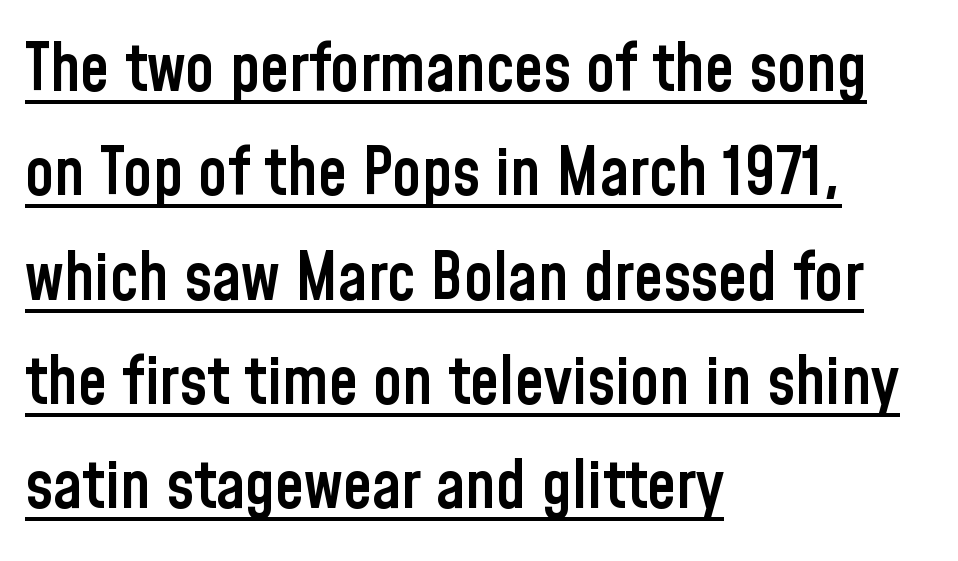
The image shows 66 px semibold, condensed sans-serif type, upright; set left-aligned, normal line spacing (1.58x), normal letter spacing, underlined; low stroke contrast and a medium x-height.
